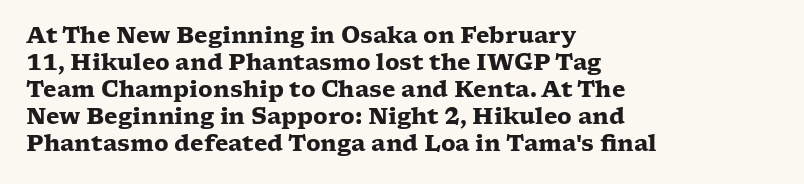
The setting favours the left margin, as ordinary paragraphs usually do. The strip under each line holds only bare page. Every letter is thick-stroked: bold, no question. In terms of posture, this sample is upright. Is the letter spacing exaggerated? No — it looks like the ordinary default.
